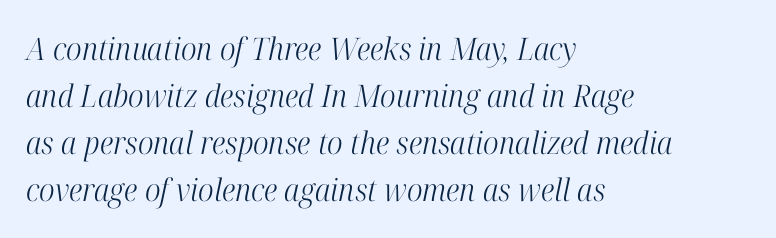
Q: Is the text bold? A: No.
Q: Is the text italic (slanted)? A: Yes, it leans right by about 12 degrees.
Q: Is the typeface a serif or a sans-serif typeface? A: Serif.
Q: Is the text underlined? A: No.
Q: How is the paragraph aligned? A: Left-aligned.
Q: Is the spacing between letters normal or unusually wide? A: Normal.
Q: Is the spacing between lines tight, normal or loose? A: Normal.
Q: Width (condensed, normal, or wide)? A: Condensed.
Q: Stroke contrast? A: High.
Q: x-height? A: Medium.
Q: Monospaced? A: No.
